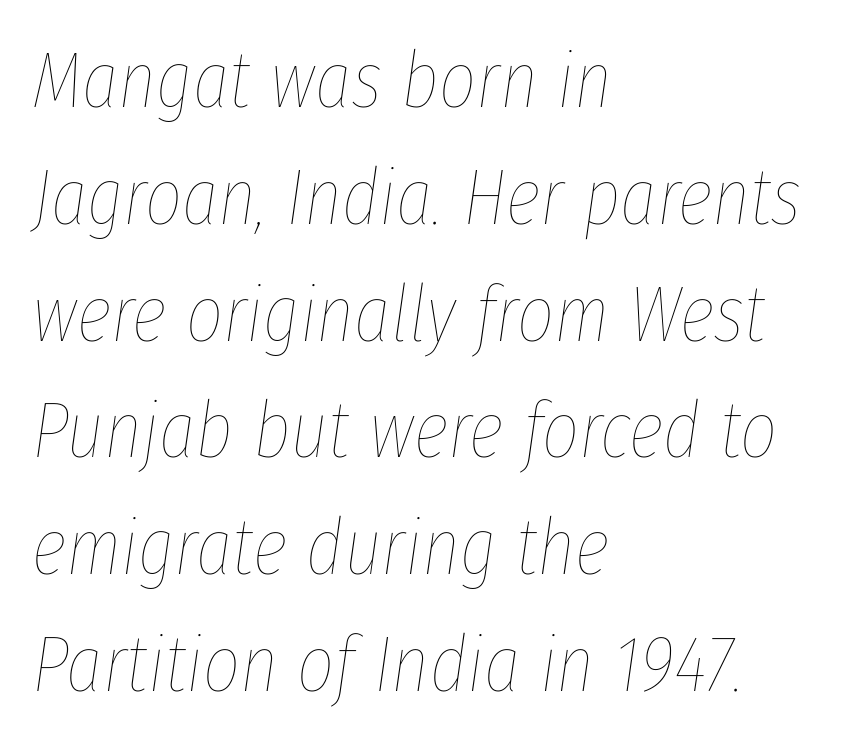
{"italic": "yes", "lean": "right", "slant_degrees": 8, "bold": "no", "weight": "thin", "width": "condensed", "stroke_contrast": "low", "x_height": "medium", "monospaced": "no", "underline": "no", "align": "left", "line_spacing": "normal", "line_spacing_ratio": 1.46, "letter_spacing": "normal", "letter_spacing_em": 0.0, "glyph_px": 80}
